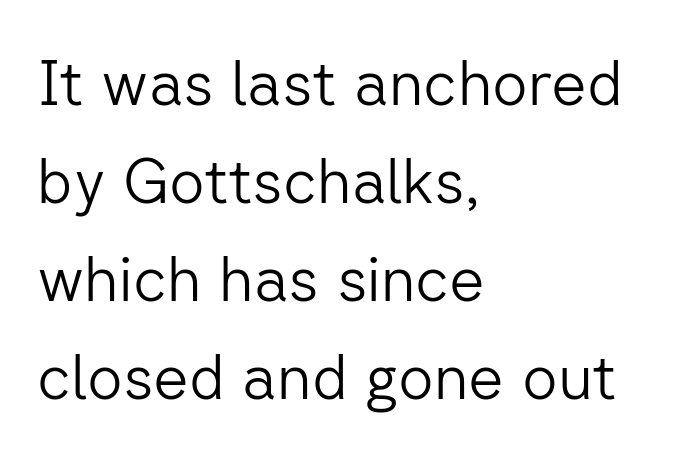
Q: Is the text bold? A: No.
Q: Is the text italic (slanted)? A: No, it is upright.
Q: Is the typeface a serif or a sans-serif typeface? A: Sans-serif.
Q: Is the text underlined? A: No.
Q: How is the paragraph aligned? A: Left-aligned.
Q: Is the spacing between letters normal or unusually wide? A: Normal.
Q: Is the spacing between lines tight, normal or loose? A: Normal.
Q: Width (condensed, normal, or wide)? A: Normal.
Q: Stroke contrast? A: Low.
Q: x-height? A: Medium.
Q: Monospaced? A: No.
